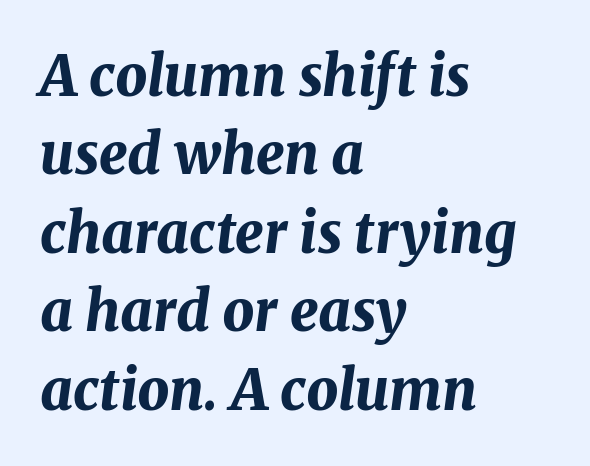
Think of a printed novel: that variable character pitch is what you see here. Is the letter spacing exaggerated? No — it looks like the ordinary default. The string is rendered with underlining switched off. Line spacing here is normal.
